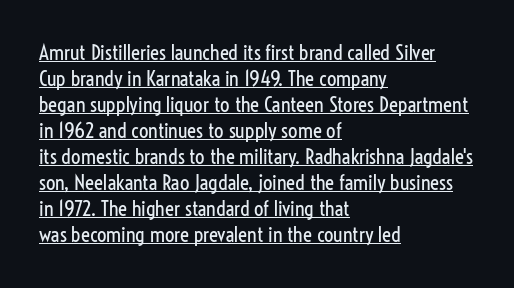
{"italic": "no", "bold": "no", "underline": "yes", "align": "left", "line_spacing_ratio": 1.24, "letter_spacing": "normal", "letter_spacing_em": 0.0, "glyph_px": 21}
